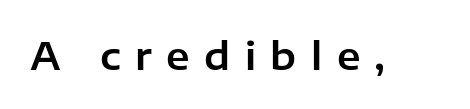
Q: Is the text italic (slanted)? A: No, it is upright.
Q: Is the typeface a serif or a sans-serif typeface? A: Sans-serif.
Q: Is the text underlined? A: No.
Q: Is the spacing between letters normal or unusually wide? A: Unusually wide.
Q: Width (condensed, normal, or wide)? A: Normal.
Q: Stroke contrast? A: Low.
Q: x-height? A: Medium.
Q: Monospaced? A: No.
